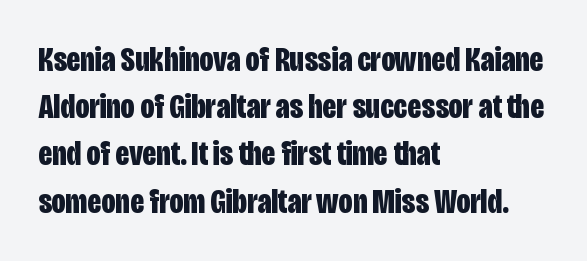
{"serif": "no", "italic": "no", "bold": "yes", "weight": "bold", "width": "condensed", "stroke_contrast": "low", "x_height": "large", "monospaced": "no", "underline": "no", "align": "left", "line_spacing": "normal", "line_spacing_ratio": 1.35, "letter_spacing": "normal", "letter_spacing_em": 0.0, "glyph_px": 35}
